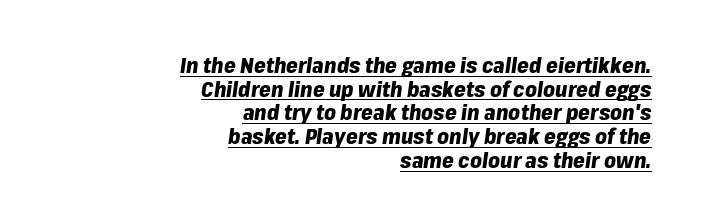
Standard letterfit; no display-style spreading of the glyphs. I'd describe the lettering as bold — thick and assertive. Characters are canted at an angle relative to the baseline's perpendicular. Reading down the column, the eye jumps only a short way to each next line. You can see a thin bar hugging the bottom of the glyphs.
